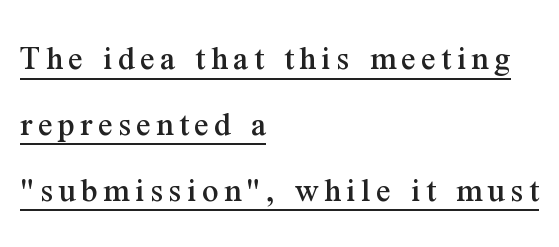
The image shows 36 px serif type, upright; set left-aligned, line spacing 1.83x, underlined; medium stroke contrast and a medium x-height.
